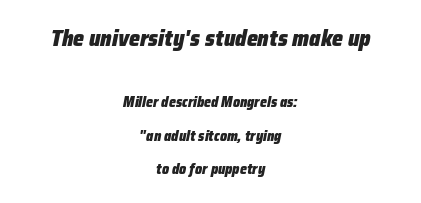
Q: Is the text bold? A: Yes.
Q: Is the text italic (slanted)? A: Yes, it leans right by about 12 degrees.
Q: Is the text underlined? A: No.
Q: How is the paragraph aligned? A: Centered.
Q: Is the spacing between letters normal or unusually wide? A: Normal.
Q: Is the spacing between lines tight, normal or loose? A: Loose.
Q: Which block of text is set in a larger size, the first (top) or the second (bottom)? A: The first (top) one.
